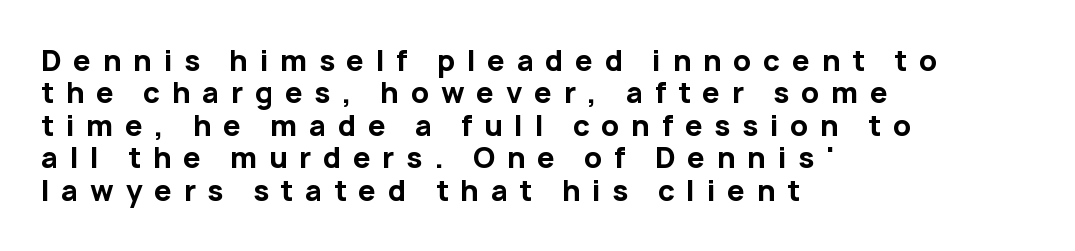
The image shows 28 px bold sans-serif type, upright; set left-aligned, line spacing 1.16x, unusually wide letter spacing (+0.42 em), not underlined; low stroke contrast and a medium x-height.
